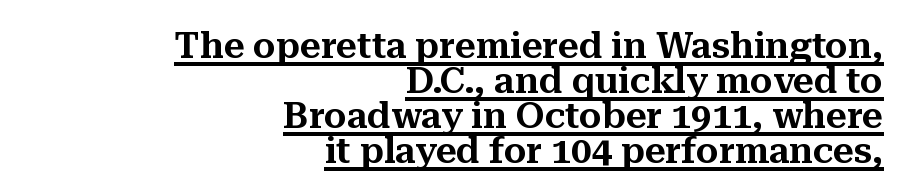
Q: Is the text italic (slanted)? A: No, it is upright.
Q: Is the typeface a serif or a sans-serif typeface? A: Serif.
Q: Is the text underlined? A: Yes.
Q: How is the paragraph aligned? A: Right-aligned.
Q: Is the spacing between letters normal or unusually wide? A: Normal.
Q: Is the spacing between lines tight, normal or loose? A: Tight.
Q: Width (condensed, normal, or wide)? A: Normal.
Q: Stroke contrast? A: Medium.
Q: x-height? A: Medium.
Q: Monospaced? A: No.
